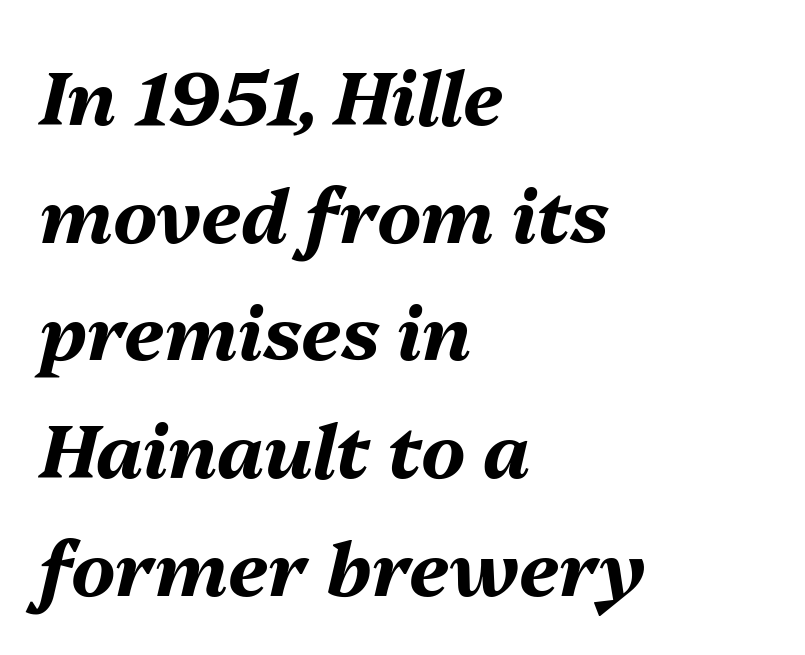
The image shows 75 px bold type, italic (leaning right); set left-aligned, normal line spacing (1.57x), normal letter spacing, not underlined; medium stroke contrast and a medium x-height.
